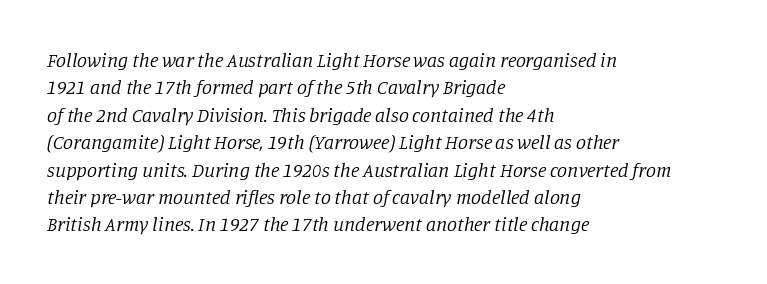
Q: Is the text bold? A: No.
Q: Is the text italic (slanted)? A: Yes, it leans right by about 11 degrees.
Q: Is the text underlined? A: No.
Q: How is the paragraph aligned? A: Left-aligned.
Q: Is the spacing between letters normal or unusually wide? A: Normal.
Q: Is the spacing between lines tight, normal or loose? A: Normal.
